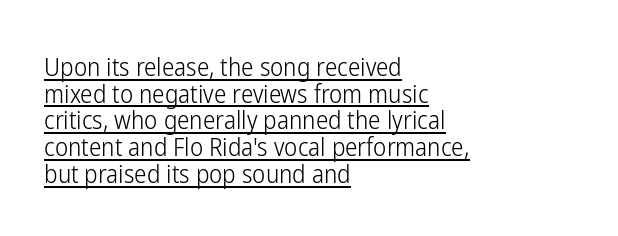
The image shows 25 px text type, upright; set left-aligned, tight line spacing (1.07x), normal letter spacing, underlined.
